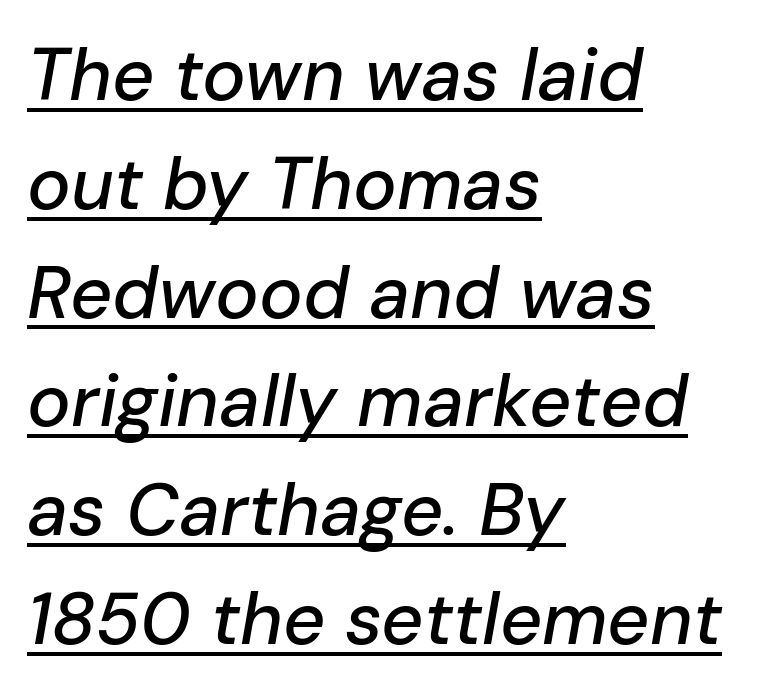
{"italic": "yes", "lean": "right", "slant_degrees": 10, "width": "normal", "stroke_contrast": "low", "x_height": "medium", "monospaced": "no", "underline": "yes", "align": "left", "line_spacing": "normal", "line_spacing_ratio": 1.49, "letter_spacing": "normal", "letter_spacing_em": 0.0, "glyph_px": 73}
